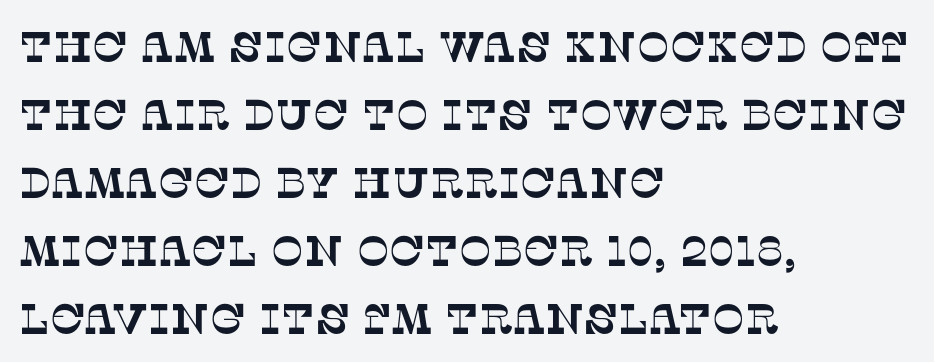
The image shows 43 px serif type; set left-aligned, normal line spacing (1.58x), normal letter spacing, not underlined; low stroke contrast and a large x-height.
